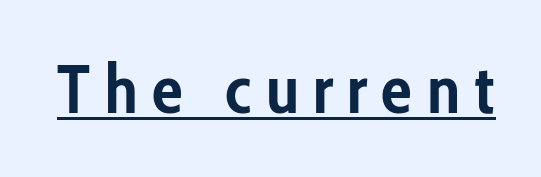
In terms of posture, this sample is upright. Type style note: lacks serifs. Inter-character spacing is expanded well beyond the font's built-in metrics. The face used here is proportionally spaced, like ordinary book or web type. Underlining? Definitely there.
